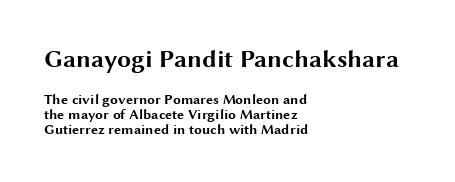
{"italic": "no", "bold": "yes", "underline": "no", "align": "left", "line_spacing": "tight", "line_spacing_ratio": 1.07, "letter_spacing": "normal", "letter_spacing_em": 0.0, "larger_block": "first", "size_ratio": 1.79, "glyph_px": 25}
